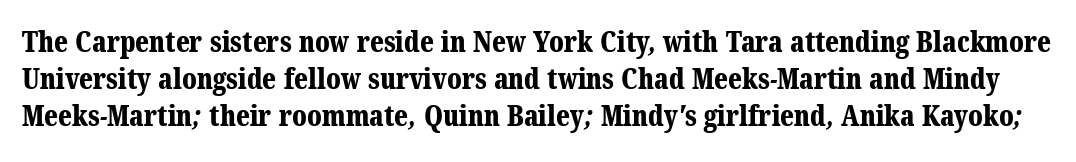
Q: Is the text bold? A: Yes.
Q: Is the typeface a serif or a sans-serif typeface? A: Serif.
Q: Is the text underlined? A: No.
Q: Is the spacing between letters normal or unusually wide? A: Normal.
Q: Is the spacing between lines tight, normal or loose? A: Normal.
Q: Width (condensed, normal, or wide)? A: Normal.
Q: Stroke contrast? A: Medium.
Q: x-height? A: Medium.
Q: Monospaced? A: No.
